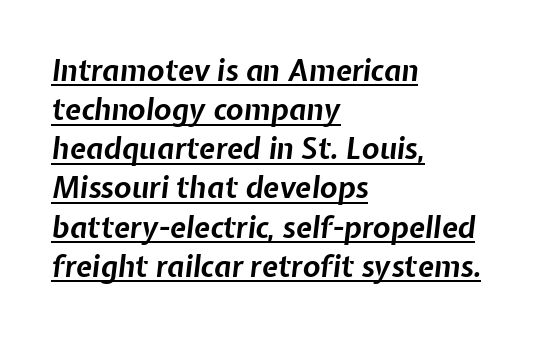
A baseline rule has been typeset under these characters. Bold? Absolutely — the strokes are thick and heavy. There is no visible air inserted between adjacent glyphs. The letters are slanted; this is an italic face.
